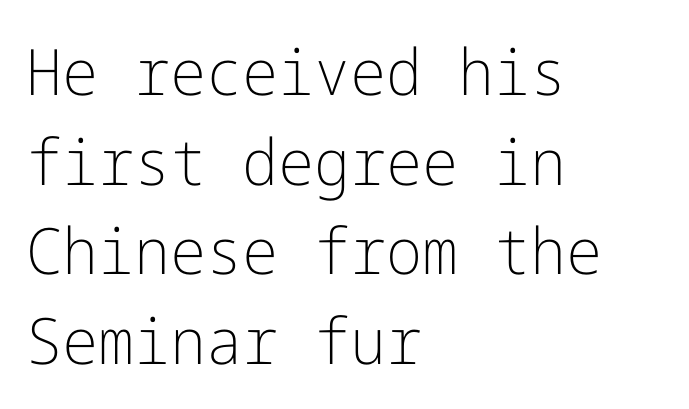
Q: Is the text bold? A: No.
Q: Is the text italic (slanted)? A: No, it is upright.
Q: Is the typeface a serif or a sans-serif typeface? A: Sans-serif.
Q: Is the text underlined? A: No.
Q: How is the paragraph aligned? A: Left-aligned.
Q: Is the spacing between letters normal or unusually wide? A: Normal.
Q: Is the spacing between lines tight, normal or loose? A: Normal.
Q: Width (condensed, normal, or wide)? A: Normal.
Q: Stroke contrast? A: Low.
Q: x-height? A: Medium.
